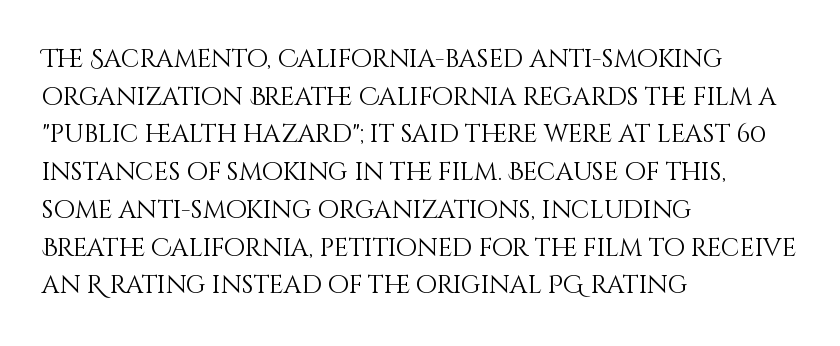
The image shows 25 px text type, upright; set left-aligned, normal line spacing (1.51x), normal letter spacing, not underlined.
